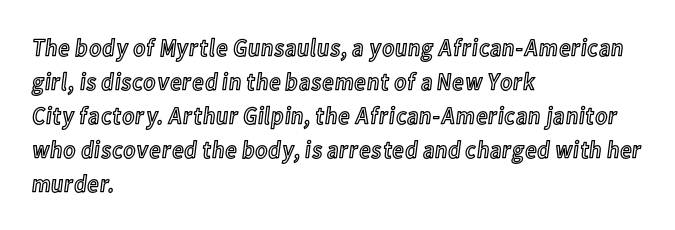
Line beginnings align vertically; line endings do not. Quick note: underline off. Nobody touched the tracking dial on this one. Leading matches the norm, producing a regular column.
